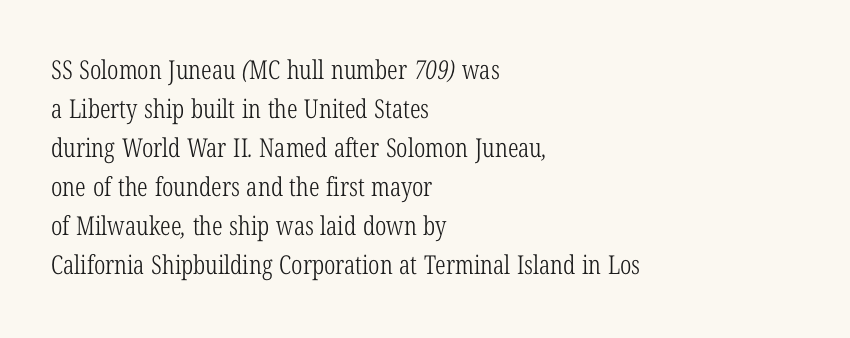
No word sits above an underline. Rows of type keep a routine distance in the vertical direction. The weight tops out at a normal text grade. The line texture is even and compact thanks to regular tracking.
